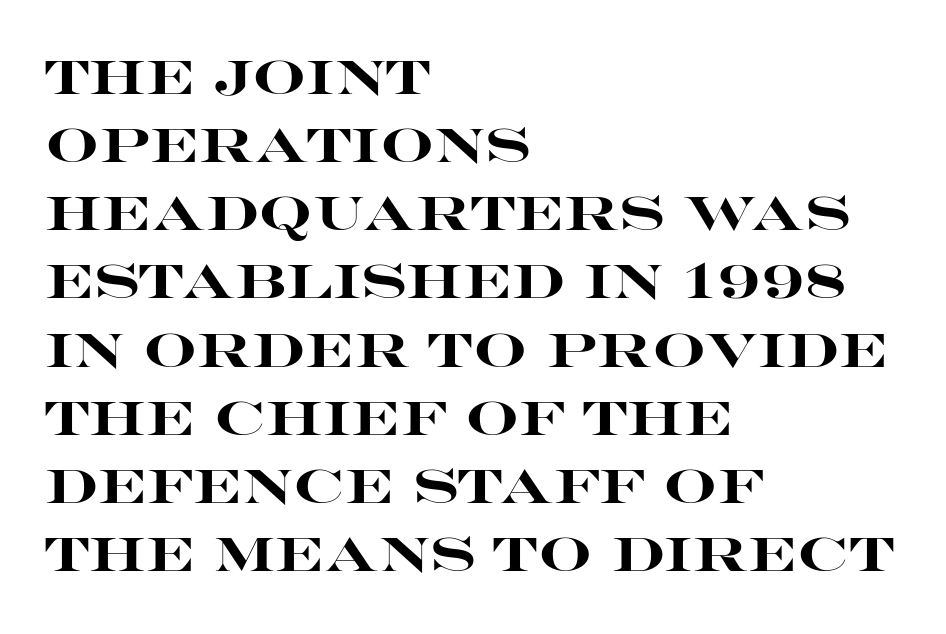
{"italic": "no", "bold": "yes", "weight": "heavy", "width": "wide", "stroke_contrast": "high", "x_height": "large", "monospaced": "no", "underline": "no", "align": "left", "line_spacing": "normal", "line_spacing_ratio": 1.45, "letter_spacing": "normal", "letter_spacing_em": 0.0, "glyph_px": 47}
